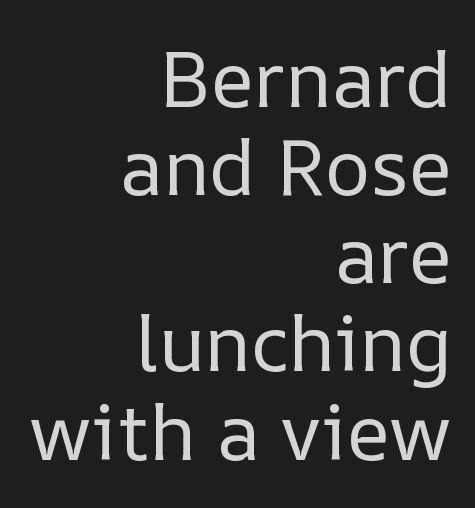
Q: Is the text bold? A: No.
Q: Is the text italic (slanted)? A: No, it is upright.
Q: Is the text underlined? A: No.
Q: How is the paragraph aligned? A: Right-aligned.
Q: Is the spacing between letters normal or unusually wide? A: Normal.
Q: Is the spacing between lines tight, normal or loose? A: Tight.
Q: Width (condensed, normal, or wide)? A: Normal.
Q: Stroke contrast? A: Low.
Q: x-height? A: Medium.
Q: Monospaced? A: No.
